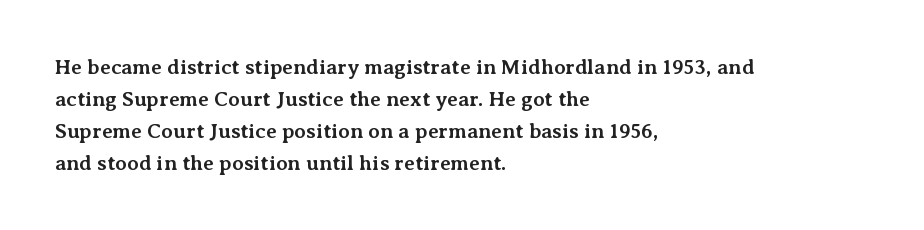
{"italic": "no", "bold": "yes", "underline": "no", "align": "left", "line_spacing": "normal", "line_spacing_ratio": 1.52, "letter_spacing": "normal", "letter_spacing_em": 0.0, "glyph_px": 21}
